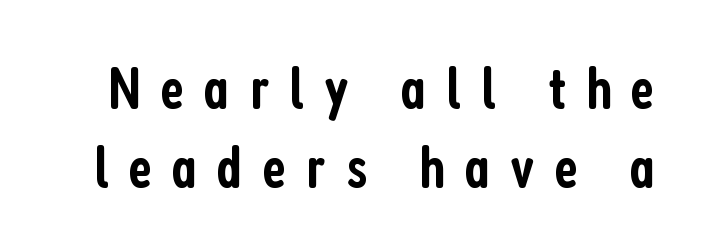
The strokes are fattened partway — semibold, not bold. This rendering widens character spacing well past its baseline value. Underline: absent. Look at the bottom of the vertical strokes: they stop flat, with no serifs. Posture: straight, roman, zero tilt.
